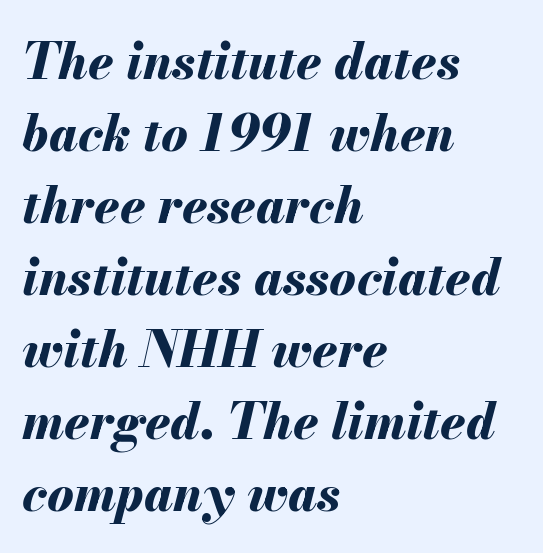
The image shows 50 px bold type, italic (leaning right); set left-aligned, normal line spacing (1.44x), normal letter spacing, not underlined; medium stroke contrast and a small x-height.
